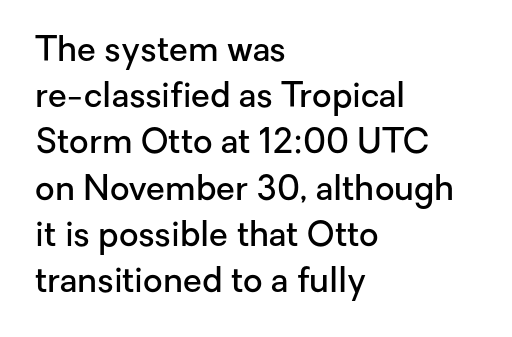
Proportional: the letters do not fall into vertical columns. Is the block centered? No — it sits flush against the left margin. This sample uses an upright cut, with every glyph sitting square on the baseline. This block has exactly the height ordinary leading produces. The baseline area is clear.
